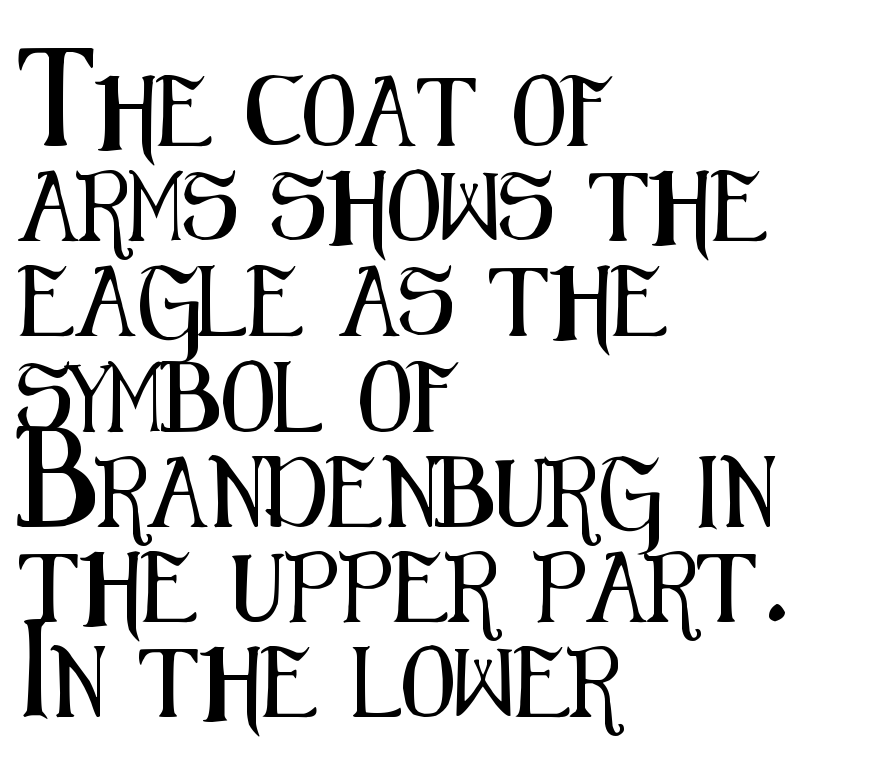
{"italic": "no", "width": "condensed", "stroke_contrast": "medium", "x_height": "medium", "monospaced": "no", "underline": "no", "align": "left", "line_spacing": "normal", "line_spacing_ratio": 1.36, "letter_spacing": "normal", "letter_spacing_em": 0.0, "glyph_px": 70}
